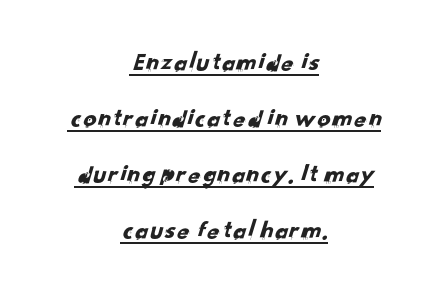
{"underline": "yes", "align": "center", "line_spacing": "loose", "line_spacing_ratio": 2.15, "letter_spacing": "normal", "letter_spacing_em": 0.0, "glyph_px": 26}
